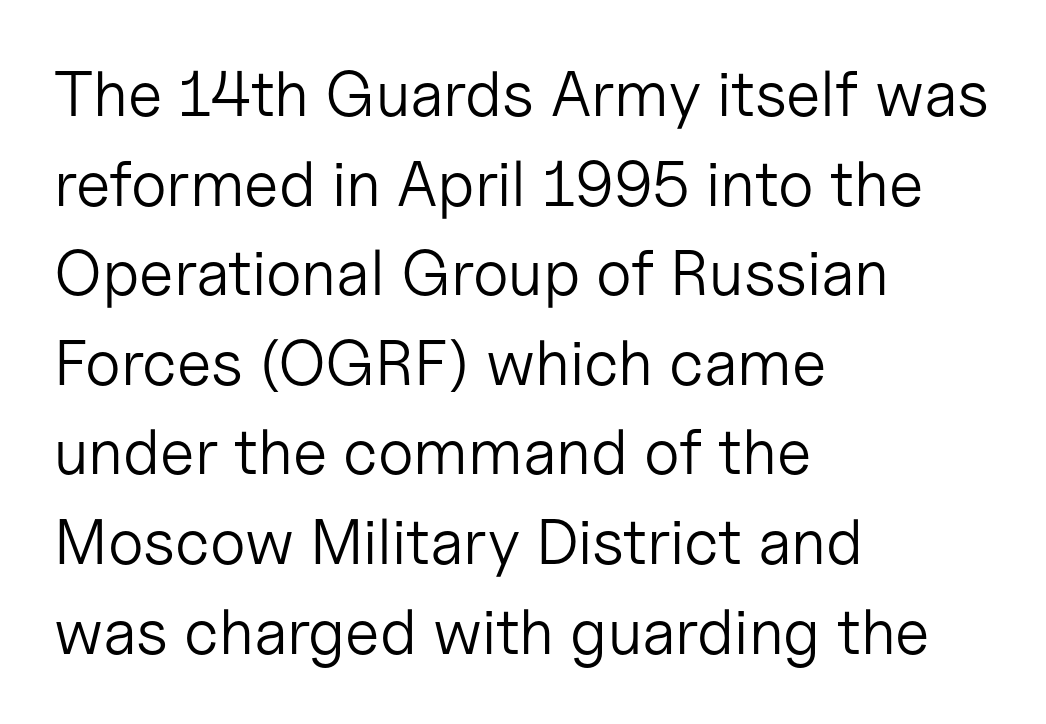
Q: Is the text bold? A: No.
Q: Is the text italic (slanted)? A: No, it is upright.
Q: Is the typeface a serif or a sans-serif typeface? A: Sans-serif.
Q: Is the text underlined? A: No.
Q: How is the paragraph aligned? A: Left-aligned.
Q: Is the spacing between letters normal or unusually wide? A: Normal.
Q: Is the spacing between lines tight, normal or loose? A: Normal.
Q: Width (condensed, normal, or wide)? A: Normal.
Q: Stroke contrast? A: Low.
Q: x-height? A: Medium.
Q: Monospaced? A: No.
